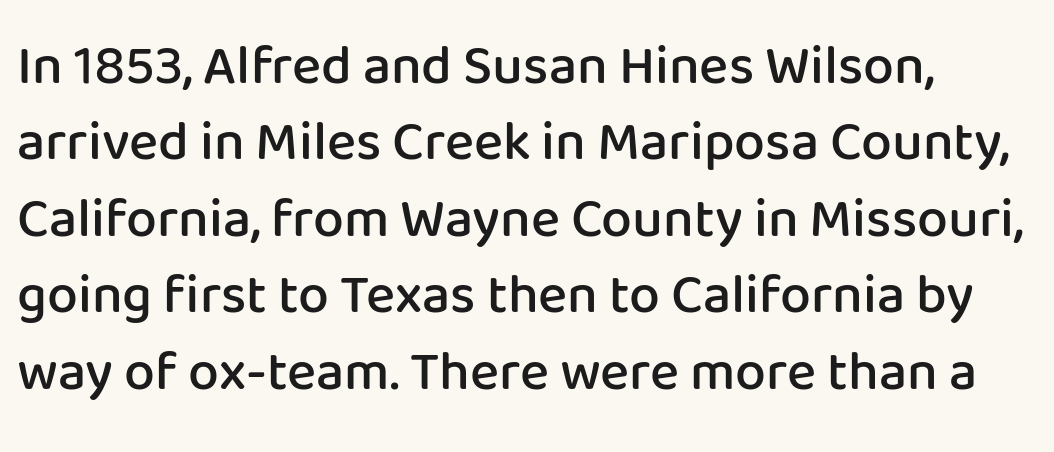
Q: Is the text bold? A: Semi-bold.
Q: Is the text italic (slanted)? A: No, it is upright.
Q: Is the typeface a serif or a sans-serif typeface? A: Sans-serif.
Q: Is the text underlined? A: No.
Q: How is the paragraph aligned? A: Left-aligned.
Q: Is the spacing between letters normal or unusually wide? A: Normal.
Q: Is the spacing between lines tight, normal or loose? A: Normal.
Q: Width (condensed, normal, or wide)? A: Normal.
Q: Stroke contrast? A: Low.
Q: x-height? A: Medium.
Q: Monospaced? A: No.
